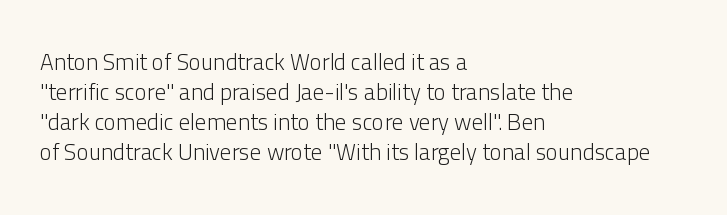
The image shows 23 px text type, upright; set left-aligned, normal line spacing (1.31x), normal letter spacing, not underlined.
